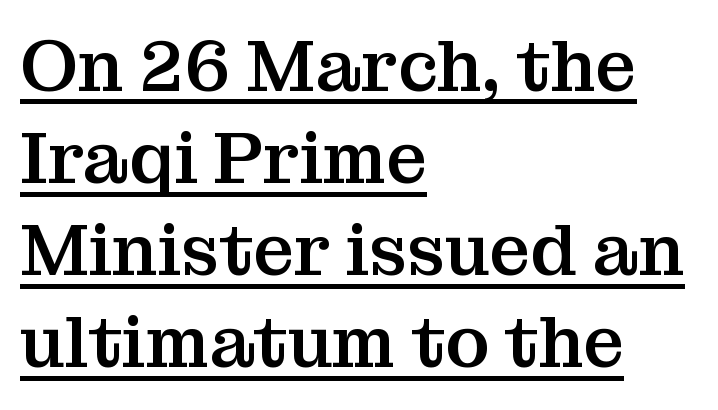
The image shows 72 px serif type, upright; set left-aligned, normal line spacing (1.28x), normal letter spacing, underlined; medium stroke contrast and a medium x-height.
